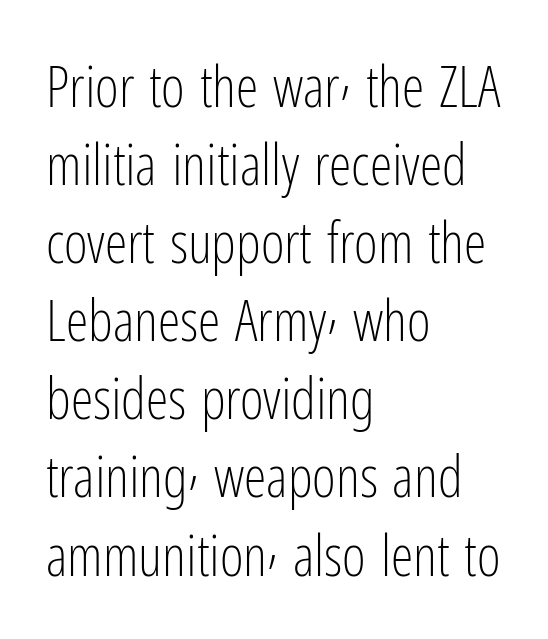
The font's upright variant was chosen for this text. Notice how descenders clear the ascenders below comfortably — that's standard leading. The text was rendered using a sans face with plain stroke endings. No extra ink here — the face is not bold. In terms of letterspacing, this is plain default setting. Rule under the text: the space is simply empty.
